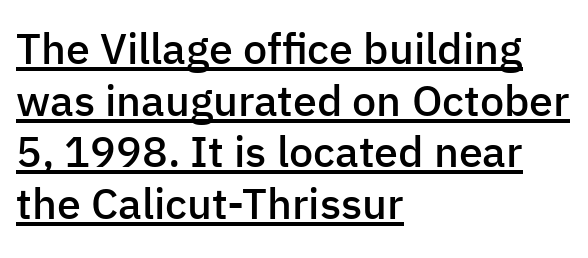
Q: Is the text bold? A: Semi-bold.
Q: Is the text italic (slanted)? A: No, it is upright.
Q: Is the typeface a serif or a sans-serif typeface? A: Sans-serif.
Q: Is the text underlined? A: Yes.
Q: How is the paragraph aligned? A: Left-aligned.
Q: Is the spacing between letters normal or unusually wide? A: Normal.
Q: Width (condensed, normal, or wide)? A: Normal.
Q: Stroke contrast? A: Low.
Q: x-height? A: Medium.
Q: Monospaced? A: No.
